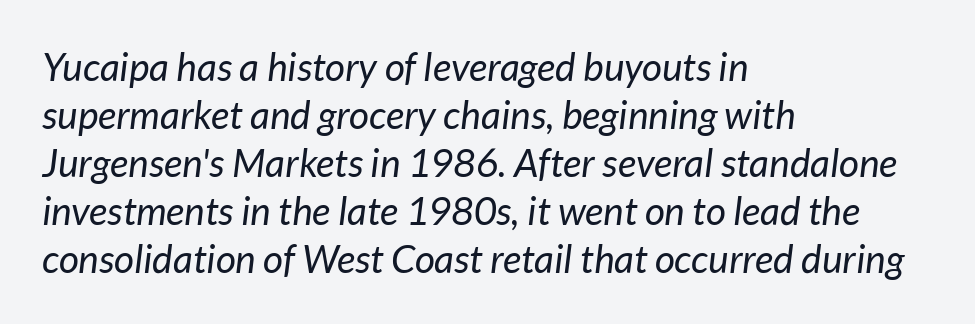
Q: Is the text bold? A: No.
Q: Is the text italic (slanted)? A: Yes, it leans right by about 7 degrees.
Q: Is the text underlined? A: No.
Q: How is the paragraph aligned? A: Left-aligned.
Q: Is the spacing between letters normal or unusually wide? A: Normal.
Q: Width (condensed, normal, or wide)? A: Normal.
Q: Stroke contrast? A: Low.
Q: x-height? A: Medium.
Q: Monospaced? A: No.
